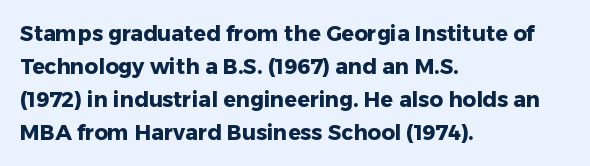
The sample has been set heavy, in full bold. Any mark beneath the type? The region is blank. The ragged edge is on the right, which tells us the setting is flush left. This sample uses plain, unmodified letter spacing. Posture: vertical. Does the leading feel generous? No, just average.
